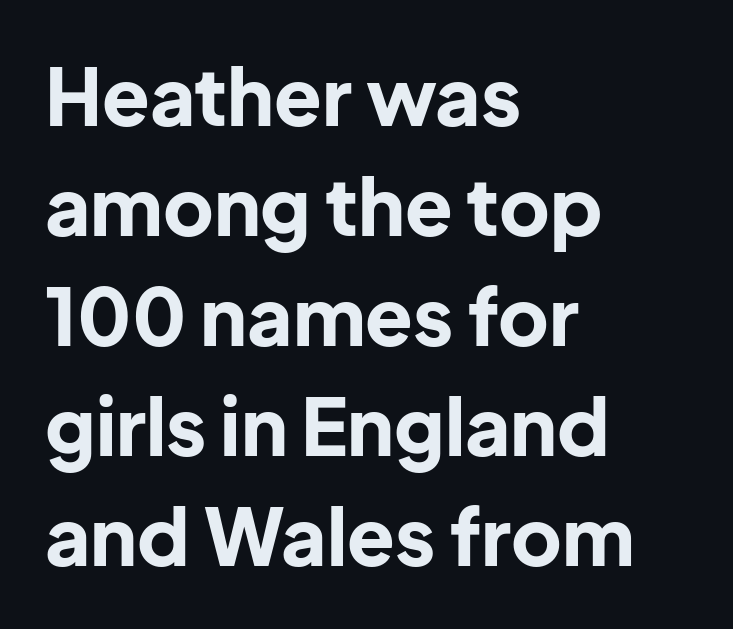
{"serif": "no", "italic": "no", "bold": "yes", "weight": "bold", "width": "normal", "stroke_contrast": "low", "x_height": "medium", "monospaced": "no", "underline": "no", "align": "left", "line_spacing": "normal", "line_spacing_ratio": 1.41, "letter_spacing": "normal", "letter_spacing_em": 0.0, "glyph_px": 78}
